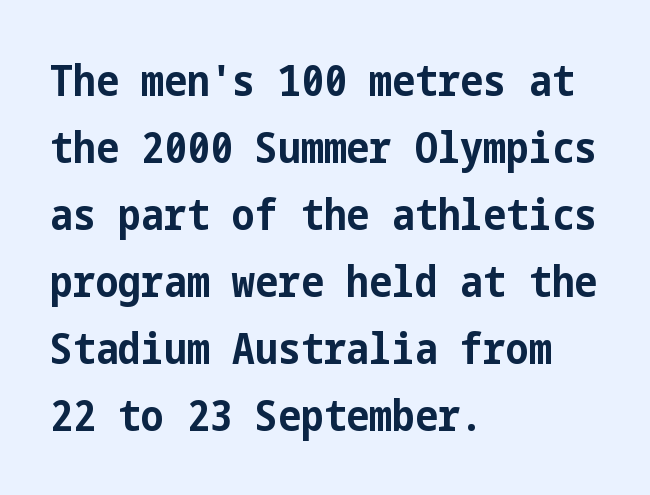
The image shows 43 px bold, condensed sans-serif type, upright; set left-aligned, normal line spacing (1.56x), normal letter spacing, not underlined; low stroke contrast and a medium x-height.
